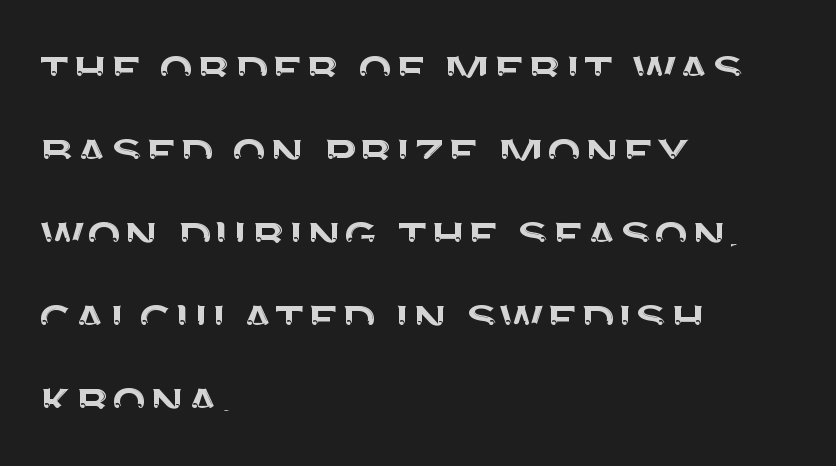
Q: Is the text italic (slanted)? A: No, it is upright.
Q: Is the typeface a serif or a sans-serif typeface? A: Sans-serif.
Q: Is the text underlined? A: No.
Q: How is the paragraph aligned? A: Left-aligned.
Q: Is the spacing between letters normal or unusually wide? A: Normal.
Q: Is the spacing between lines tight, normal or loose? A: Normal.
Q: Width (condensed, normal, or wide)? A: Normal.
Q: Stroke contrast? A: Medium.
Q: x-height? A: Large.
Q: Monospaced? A: No.
